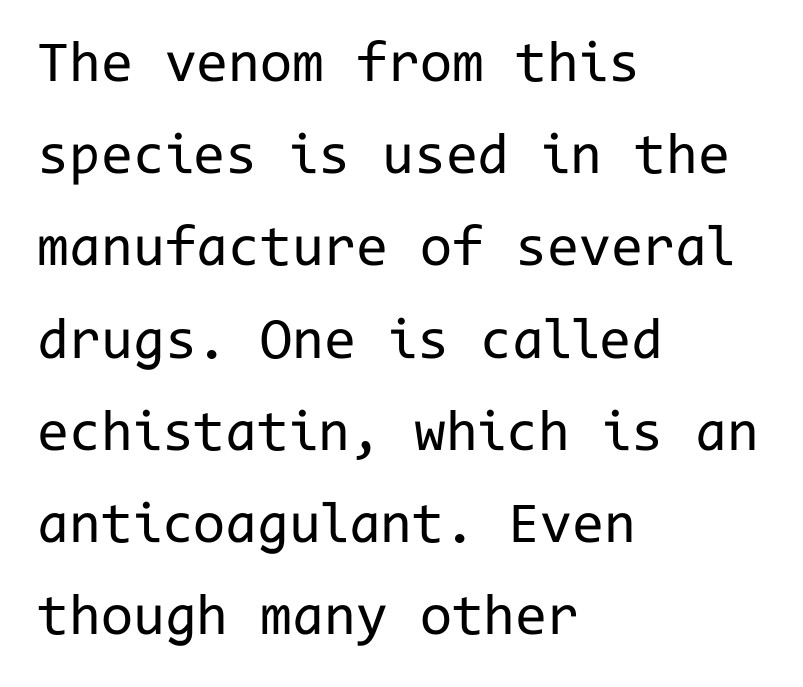
The designer left line spacing at the default. Line beginnings align vertically; line endings do not. The font's upright variant was chosen for this text. A typesetter would call this monospace, since all characters share one set width. The weight tops out at a normal text grade.
